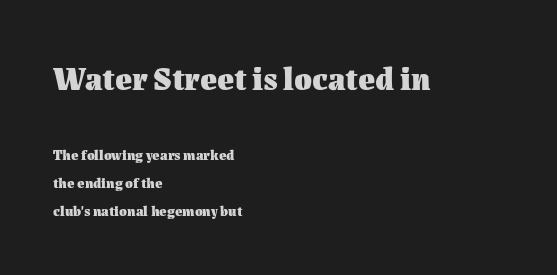
Posture: vertical. The lines are spread far apart with generous leading. The zone under the glyphs is completely vacant. Is this a fixed-width face? No — the glyphs have proportional, varying widths.
